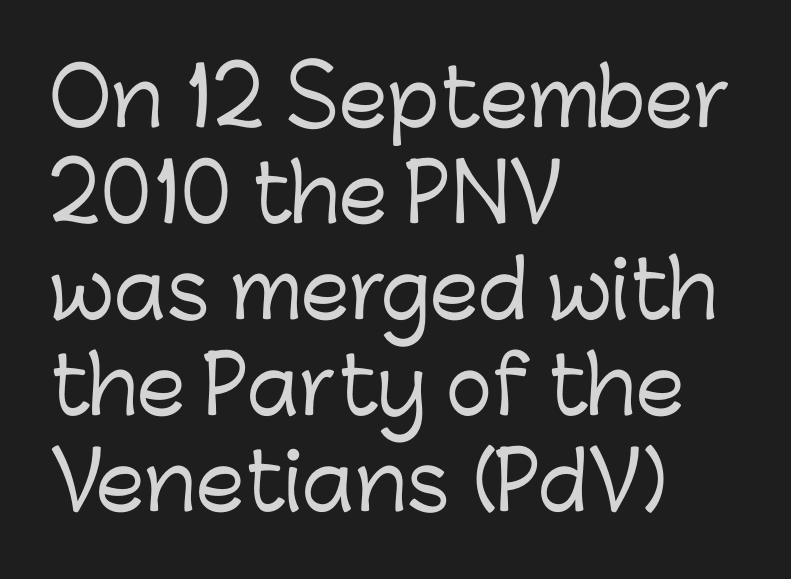
Left-aligned paragraph, ragged on the right. What kind of face is this? One without serifs — a sans. The baseline area is clear. Does the lettering tilt? It doesn't — this is upright. The rendering uses natural spacing where letterforms have individual widths. Default kerning and tracking; the words read as compact shapes.
